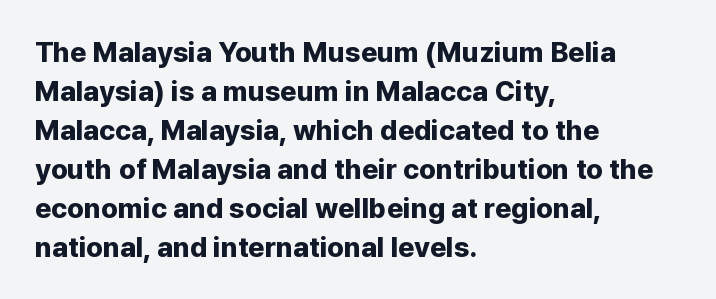
In terms of posture, this sample is upright. Does the weight exceed regular? Yes, all the way to bold. Nothing unusual about the tracking: characters are spaced as the font intends. The line-height multiplier appears to be the usual default. The face used here is proportionally spaced, like ordinary book or web type. The words here are not underlined.
